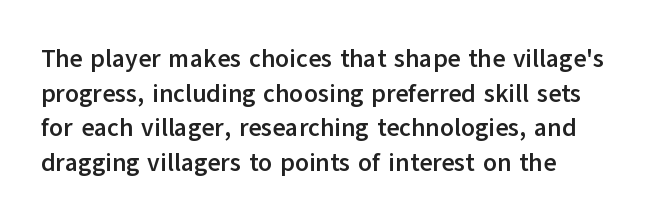
{"italic": "no", "bold": "yes", "underline": "no", "align": "left", "line_spacing": "normal", "line_spacing_ratio": 1.39, "letter_spacing": "normal", "letter_spacing_em": 0.0, "glyph_px": 25}
